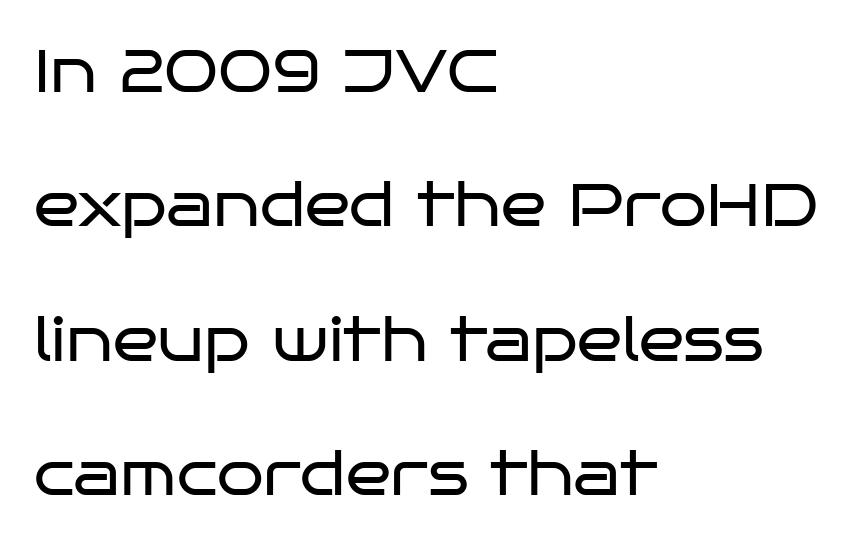
Q: Is the text bold? A: No.
Q: Is the text italic (slanted)? A: No, it is upright.
Q: Is the typeface a serif or a sans-serif typeface? A: Sans-serif.
Q: Is the text underlined? A: No.
Q: How is the paragraph aligned? A: Left-aligned.
Q: Is the spacing between letters normal or unusually wide? A: Normal.
Q: Is the spacing between lines tight, normal or loose? A: Loose.
Q: Width (condensed, normal, or wide)? A: Wide.
Q: Stroke contrast? A: Low.
Q: x-height? A: Large.
Q: Monospaced? A: No.
